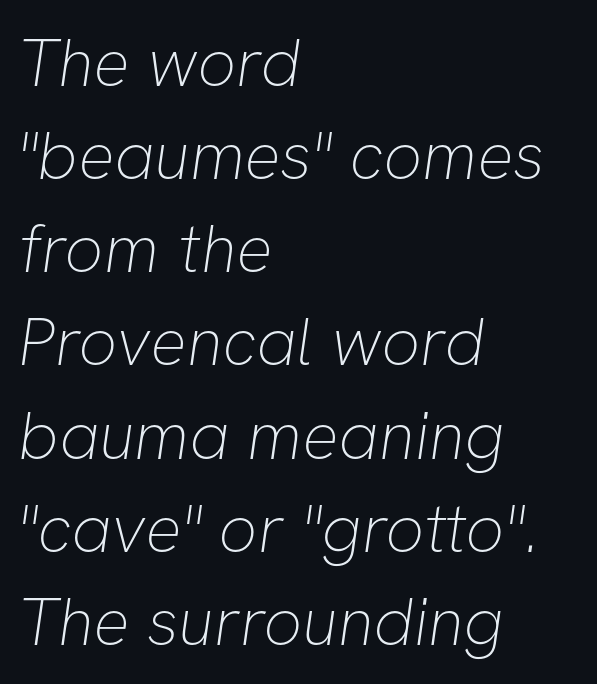
Q: Is the text bold? A: No.
Q: Is the typeface a serif or a sans-serif typeface? A: Sans-serif.
Q: Is the text underlined? A: No.
Q: How is the paragraph aligned? A: Left-aligned.
Q: Is the spacing between letters normal or unusually wide? A: Normal.
Q: Is the spacing between lines tight, normal or loose? A: Normal.
Q: Width (condensed, normal, or wide)? A: Normal.
Q: Stroke contrast? A: Low.
Q: x-height? A: Medium.
Q: Monospaced? A: No.
